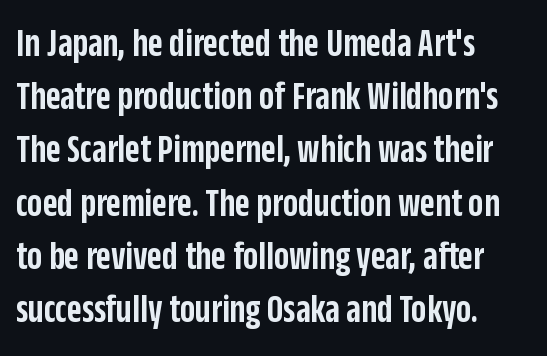
The image shows 40 px semibold, condensed sans-serif type, upright; set left-aligned, normal line spacing (1.33x), normal letter spacing, not underlined; low stroke contrast and a large x-height.
